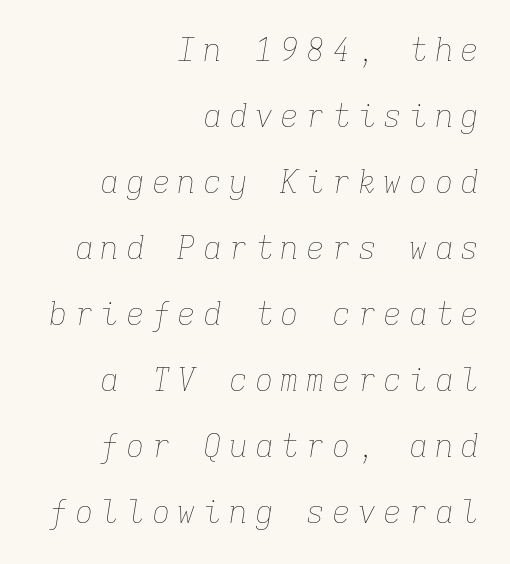
The image shows 31 px thin type, italic (leaning right), monospaced; set right-aligned, loose line spacing (2.13x), unusually wide letter spacing (+0.23 em), not underlined; low stroke contrast and a medium x-height.
